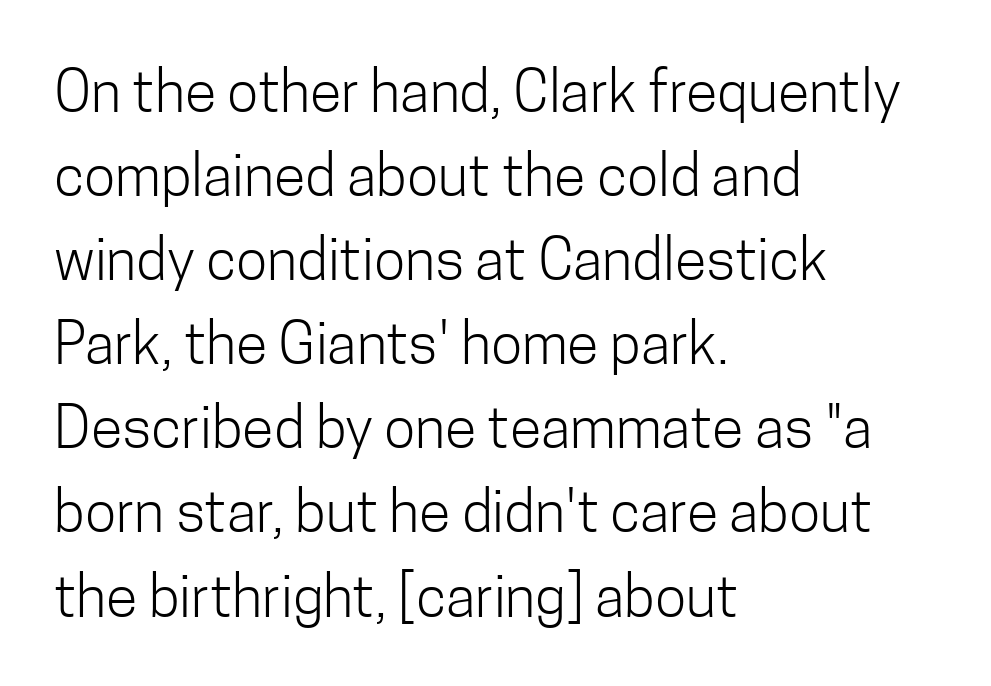
Q: Is the text bold? A: No.
Q: Is the text italic (slanted)? A: No, it is upright.
Q: Is the typeface a serif or a sans-serif typeface? A: Sans-serif.
Q: Is the text underlined? A: No.
Q: How is the paragraph aligned? A: Left-aligned.
Q: Is the spacing between letters normal or unusually wide? A: Normal.
Q: Is the spacing between lines tight, normal or loose? A: Normal.
Q: Width (condensed, normal, or wide)? A: Condensed.
Q: Stroke contrast? A: Low.
Q: x-height? A: Medium.
Q: Monospaced? A: No.
